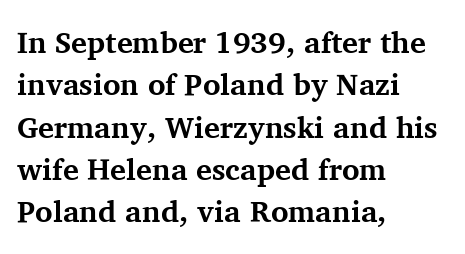
The characters display serif detailing at their extremities. Italic? Not at all — the glyphs are vertical. Set as a true bold cut, around the 700 mark. You could not count columns in this text — the font is proportionally spaced.
